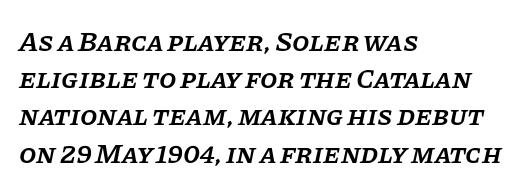
The image shows 28 px semibold serif type, italic (leaning right); set left-aligned, normal line spacing (1.33x), normal letter spacing, not underlined; low stroke contrast and a large x-height.
